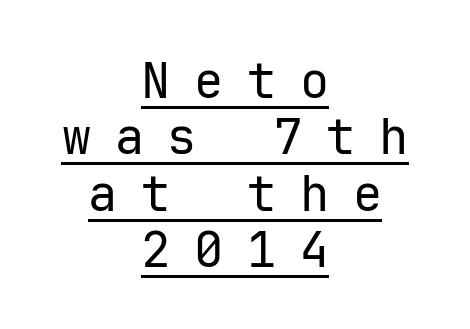
Does the leading feel generous? Not at all — it's pinched. Somebody hit Ctrl+U on this one — the words are underlined. Display-style spreading of the glyphs; the letterfit is very open. The typography opts for an upright posture over an oblique one. If you folded the block vertically in half, each line would mirror itself in length.
